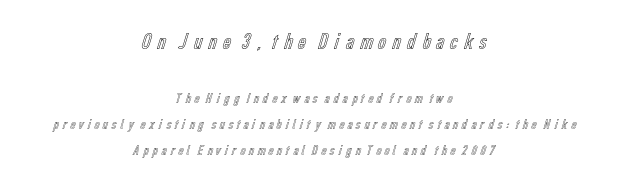
The image shows 23 px text type; set centered, line spacing 1.86x, not underlined; the first (top) block is 1.64x larger.
